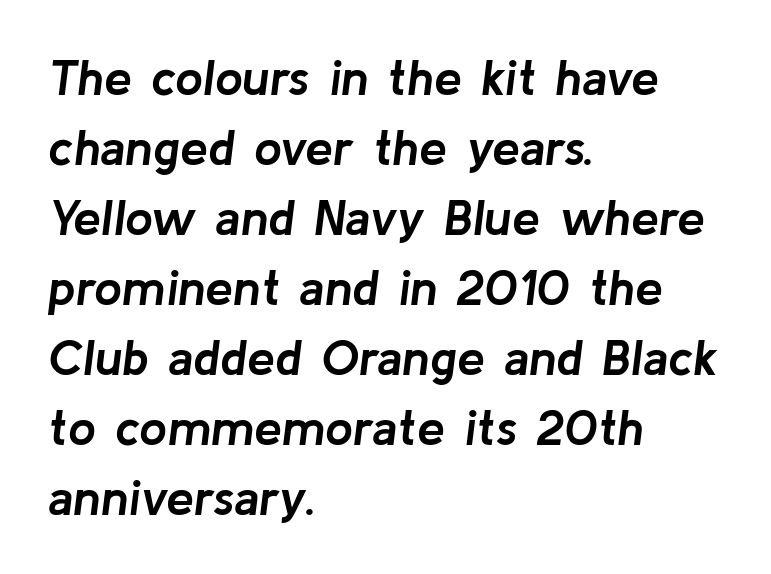
The face used here is proportionally spaced, like ordinary book or web type. Type without underlining. The space between consecutive lines is moderate. Tall strokes in this sample are angled rather than plumb. The letterforms sit shoulder to shoulder at normal distance.
